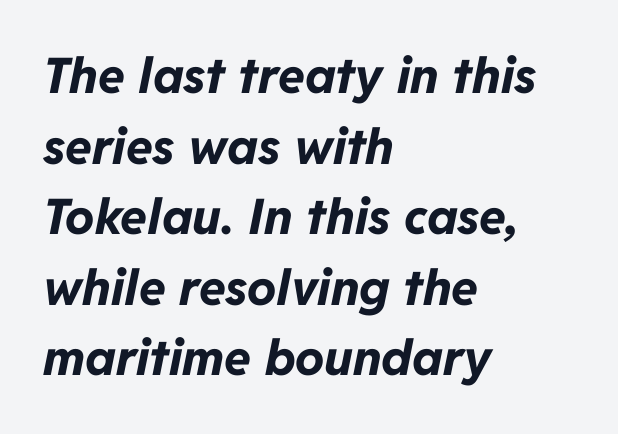
The image shows 49 px bold type, italic (leaning right); set left-aligned, normal line spacing (1.44x), normal letter spacing, not underlined; low stroke contrast and a medium x-height.
